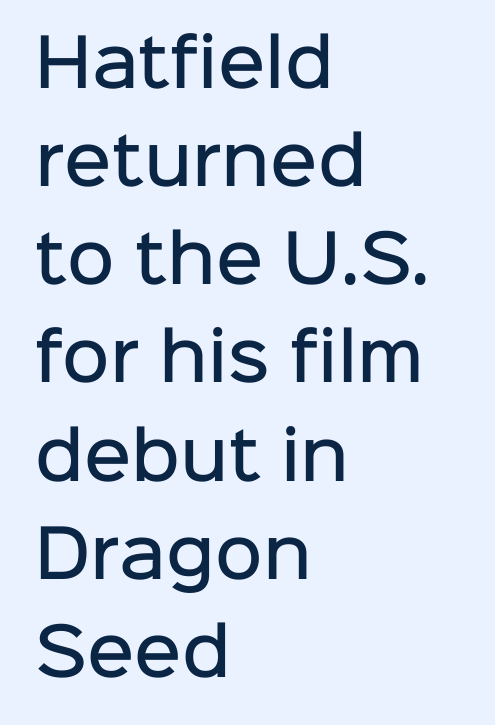
The image shows 65 px semibold sans-serif type, upright; set left-aligned, normal line spacing (1.51x), normal letter spacing, not underlined; low stroke contrast and a medium x-height.
